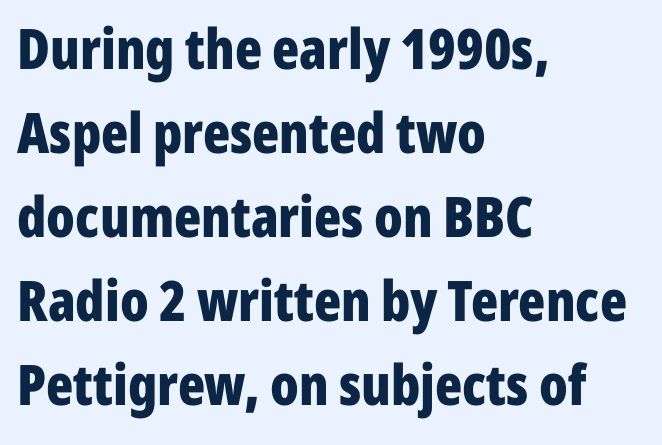
The image shows 56 px bold, condensed sans-serif type, upright; set left-aligned, normal line spacing (1.5x), normal letter spacing, not underlined; low stroke contrast and a medium x-height.
